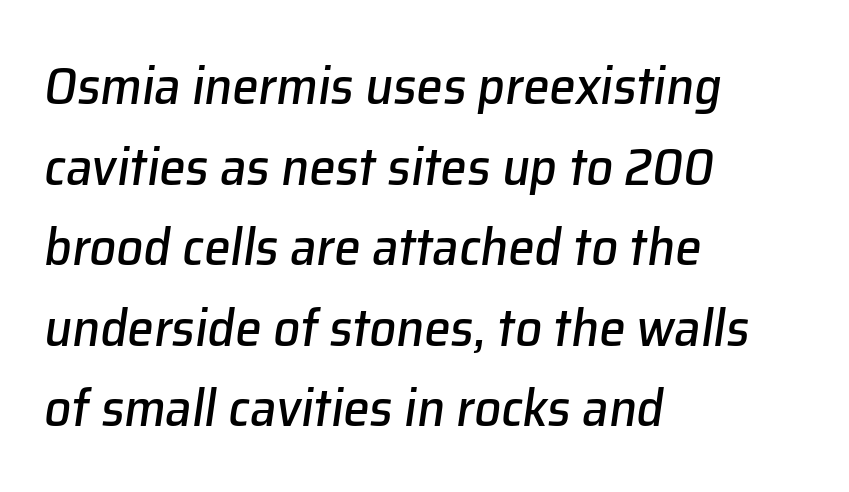
Q: Is the text italic (slanted)? A: Yes, it leans right by about 8 degrees.
Q: Is the text underlined? A: No.
Q: How is the paragraph aligned? A: Left-aligned.
Q: Is the spacing between letters normal or unusually wide? A: Normal.
Q: Is the spacing between lines tight, normal or loose? A: Normal.
Q: Width (condensed, normal, or wide)? A: Normal.
Q: Stroke contrast? A: Low.
Q: x-height? A: Medium.
Q: Monospaced? A: No.
